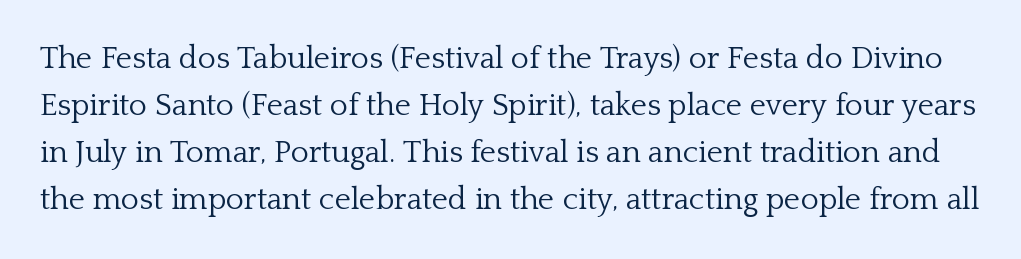
{"serif": "yes", "italic": "no", "bold": "no", "weight": "light", "width": "normal", "stroke_contrast": "low", "x_height": "medium", "monospaced": "no", "underline": "no", "line_spacing": "normal", "line_spacing_ratio": 1.52, "letter_spacing": "normal", "letter_spacing_em": 0.0, "glyph_px": 31}
